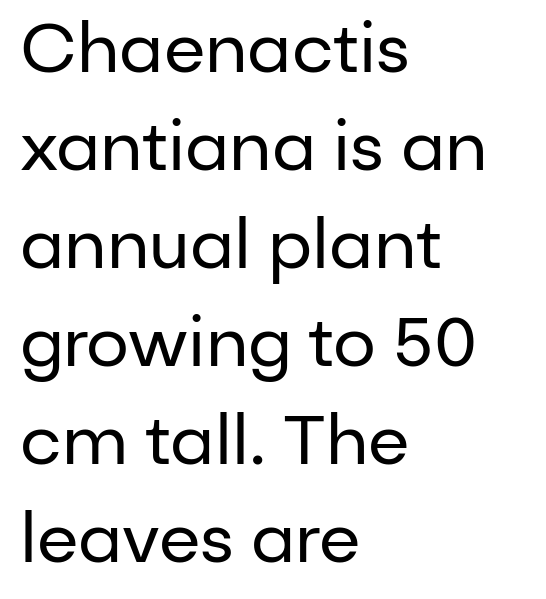
Q: Is the text bold? A: No.
Q: Is the text italic (slanted)? A: No, it is upright.
Q: Is the typeface a serif or a sans-serif typeface? A: Sans-serif.
Q: Is the text underlined? A: No.
Q: How is the paragraph aligned? A: Left-aligned.
Q: Is the spacing between letters normal or unusually wide? A: Normal.
Q: Is the spacing between lines tight, normal or loose? A: Normal.
Q: Width (condensed, normal, or wide)? A: Normal.
Q: Stroke contrast? A: Low.
Q: x-height? A: Medium.
Q: Monospaced? A: No.
